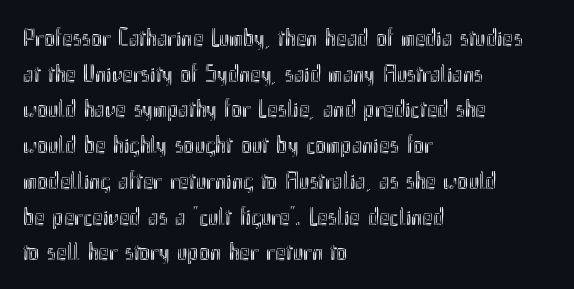
Glyph-to-glyph distance matches everyday printed text. The baseline area is clear. These lines are set flush left with a ragged right edge. Designer's note — italics off, roman on. The rendering uses a moderate line-height, typical for paragraphs.
